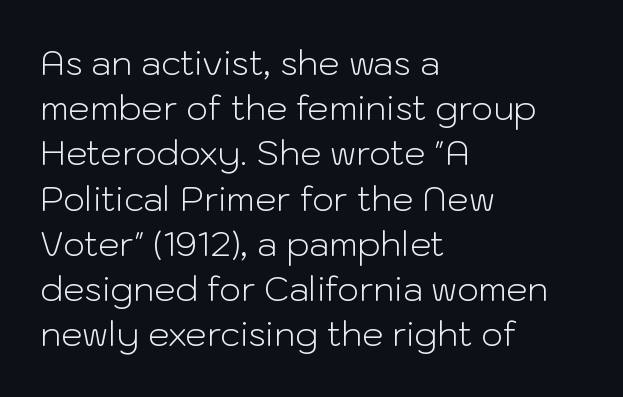
The image shows 34 px light sans-serif type, upright; set left-aligned, normal line spacing (1.33x), normal letter spacing, not underlined; low stroke contrast and a medium x-height.
